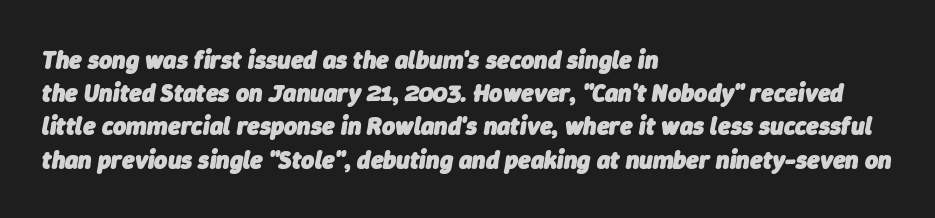
Q: Is the text bold? A: Yes.
Q: Is the text italic (slanted)? A: Yes, it leans right by about 9 degrees.
Q: Is the text underlined? A: No.
Q: How is the paragraph aligned? A: Left-aligned.
Q: Is the spacing between letters normal or unusually wide? A: Normal.
Q: Is the spacing between lines tight, normal or loose? A: Normal.
